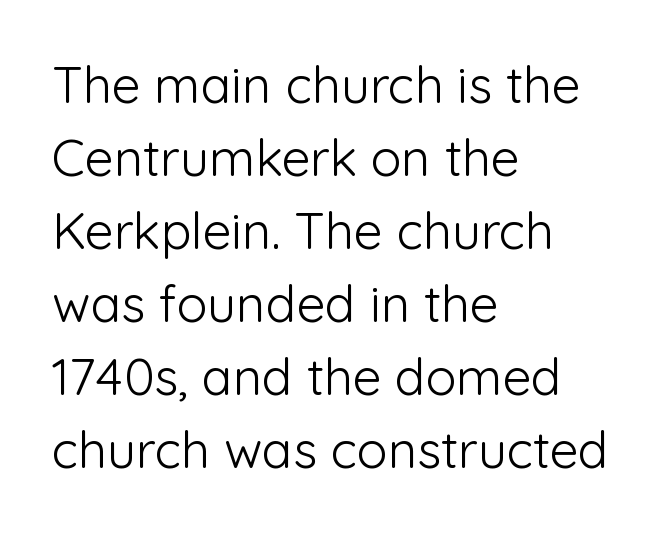
Anything drawn beneath the words? Only blank space. Caption: multi-line text, flush left, ragged right. A typesetter would mark this as roman, not italic. The letters advance in unequal steps, a hallmark of proportional type. Compared with a typical body face, this is equally light or lighter still. The vertical gap from one line to the next is medium.
